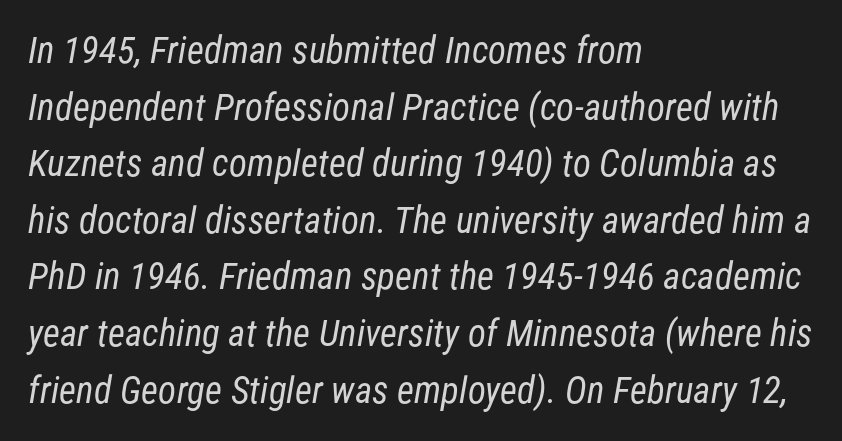
The image shows 37 px regular-weight, condensed sans-serif type; set left-aligned, normal line spacing (1.53x), normal letter spacing, not underlined; low stroke contrast and a medium x-height.
